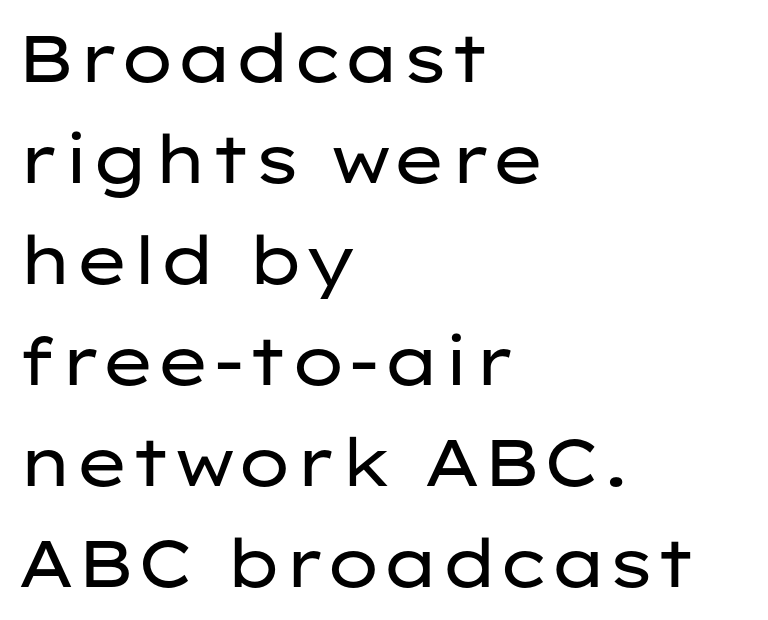
Q: Is the text bold? A: No.
Q: Is the text italic (slanted)? A: No, it is upright.
Q: Is the typeface a serif or a sans-serif typeface? A: Sans-serif.
Q: Is the text underlined? A: No.
Q: How is the paragraph aligned? A: Left-aligned.
Q: Is the spacing between letters normal or unusually wide? A: Normal.
Q: Is the spacing between lines tight, normal or loose? A: Normal.
Q: Width (condensed, normal, or wide)? A: Wide.
Q: Stroke contrast? A: Low.
Q: x-height? A: Medium.
Q: Monospaced? A: No.
